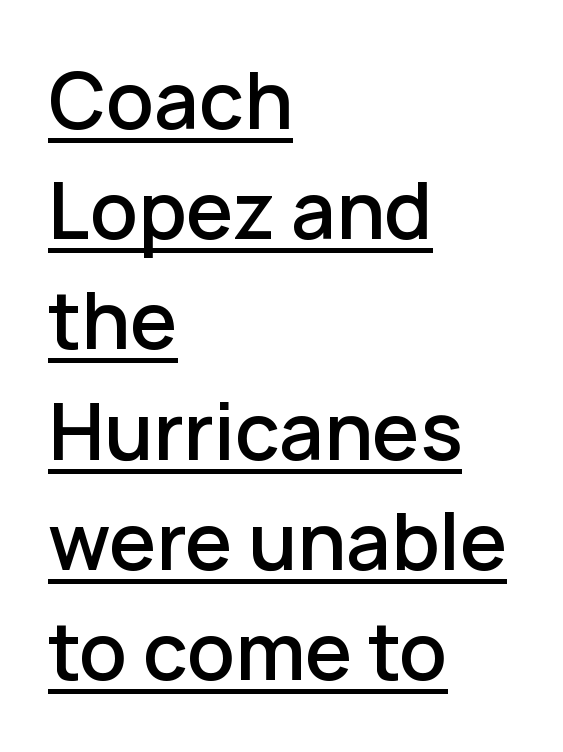
Q: Is the text bold? A: Semi-bold.
Q: Is the text italic (slanted)? A: No, it is upright.
Q: Is the typeface a serif or a sans-serif typeface? A: Sans-serif.
Q: Is the text underlined? A: Yes.
Q: How is the paragraph aligned? A: Left-aligned.
Q: Is the spacing between letters normal or unusually wide? A: Normal.
Q: Is the spacing between lines tight, normal or loose? A: Normal.
Q: Width (condensed, normal, or wide)? A: Normal.
Q: Stroke contrast? A: Low.
Q: x-height? A: Medium.
Q: Monospaced? A: No.
